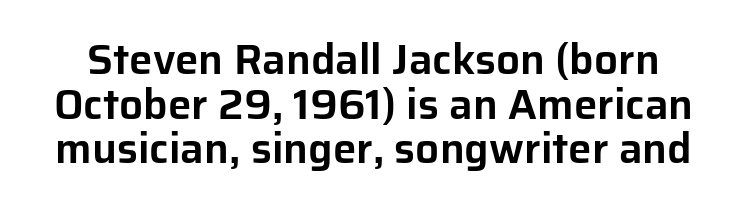
The image shows 42 px sans-serif type, upright; set tight line spacing (1.06x), normal letter spacing, not underlined; low stroke contrast and a medium x-height.
